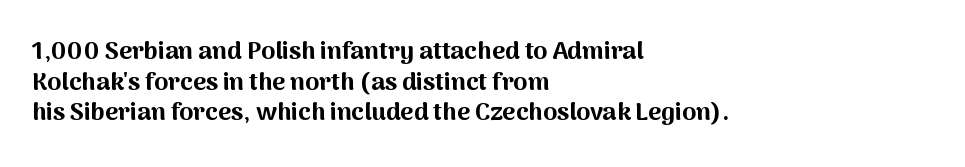
In CSS terms this would be text-align: left. Anything drawn beneath the words? Only blank space. Posture: upright roman. As a designer I'd log this as weight 700, bold.
